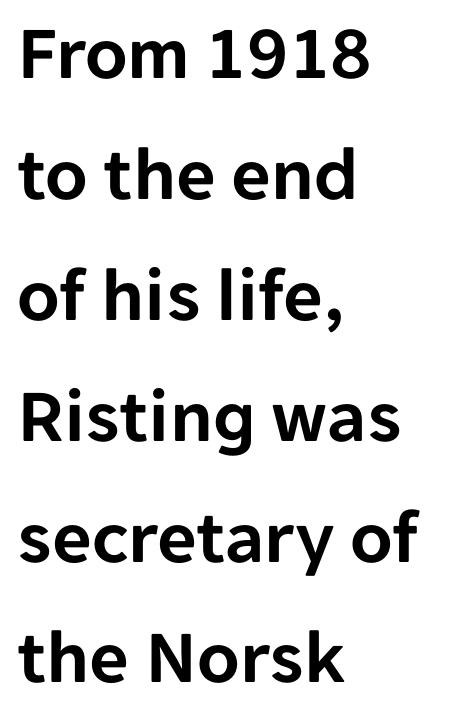
{"serif": "no", "italic": "no", "width": "normal", "stroke_contrast": "low", "x_height": "medium", "monospaced": "no", "underline": "no", "align": "left", "line_spacing": "normal", "line_spacing_ratio": 1.57, "letter_spacing": "normal", "letter_spacing_em": 0.0, "glyph_px": 77}
